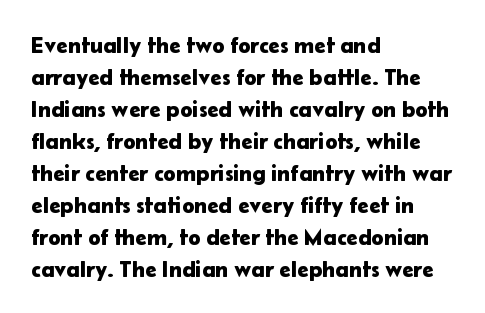
{"italic": "no", "underline": "no", "align": "left", "line_spacing": "normal", "line_spacing_ratio": 1.39, "letter_spacing": "normal", "letter_spacing_em": 0.0, "glyph_px": 23}
